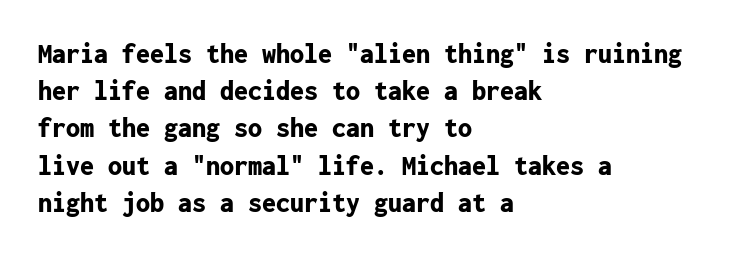
Q: Is the text bold? A: Yes.
Q: Is the text italic (slanted)? A: No, it is upright.
Q: Is the typeface a serif or a sans-serif typeface? A: Sans-serif.
Q: Is the text underlined? A: No.
Q: How is the paragraph aligned? A: Left-aligned.
Q: Is the spacing between letters normal or unusually wide? A: Normal.
Q: Is the spacing between lines tight, normal or loose? A: Normal.
Q: Width (condensed, normal, or wide)? A: Normal.
Q: Stroke contrast? A: Low.
Q: x-height? A: Medium.
Q: Monospaced? A: Yes.
